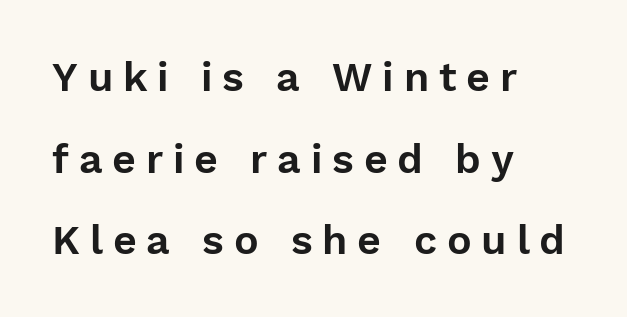
Students, note that the glyphs here are deliberately spaced far apart. The passage is arranged the way most books set body copy — flush left. These lines are rendered in a variable-pitch font. What kind of face is this? One without serifs — a sans.
